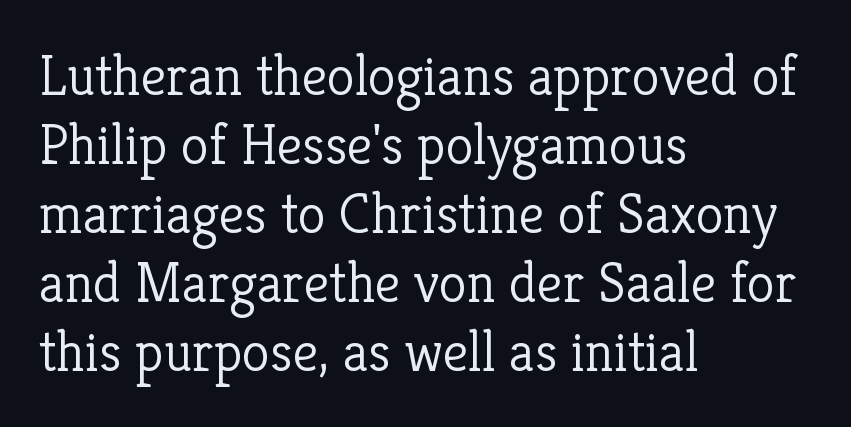
Q: Is the text bold? A: No.
Q: Is the text italic (slanted)? A: No, it is upright.
Q: Is the typeface a serif or a sans-serif typeface? A: Serif.
Q: Is the text underlined? A: No.
Q: How is the paragraph aligned? A: Left-aligned.
Q: Is the spacing between letters normal or unusually wide? A: Normal.
Q: Width (condensed, normal, or wide)? A: Normal.
Q: Stroke contrast? A: Low.
Q: x-height? A: Medium.
Q: Monospaced? A: No.
